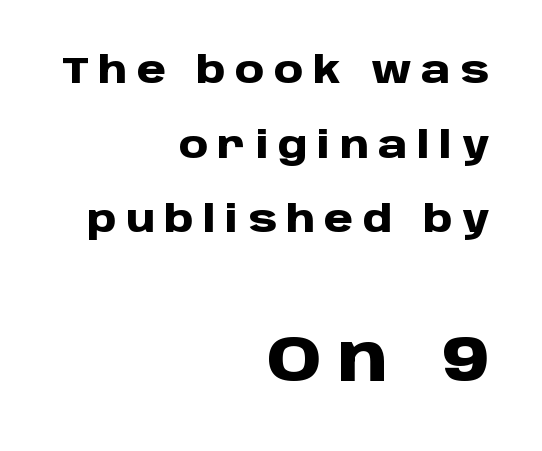
{"serif": "no", "italic": "no", "bold": "yes", "weight": "heavy", "width": "normal", "stroke_contrast": "low", "x_height": "large", "monospaced": "no", "underline": "no", "align": "right", "line_spacing": "loose", "line_spacing_ratio": 2.02, "letter_spacing": "wide", "letter_spacing_em": 0.26, "larger_block": "second", "size_ratio": 1.76, "glyph_px": 65}
